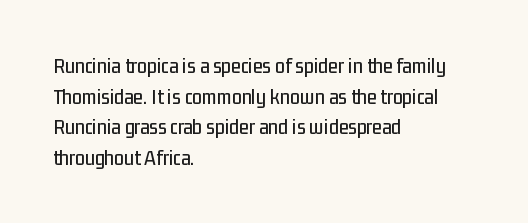
The image shows 22 px text type, upright; set left-aligned, normal line spacing (1.39x), normal letter spacing, not underlined.
